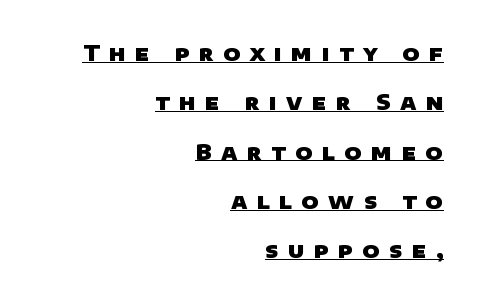
{"bold": "yes", "underline": "yes", "align": "right", "line_spacing": "loose", "line_spacing_ratio": 2.35, "letter_spacing": "wide", "letter_spacing_em": 0.45, "glyph_px": 21}
